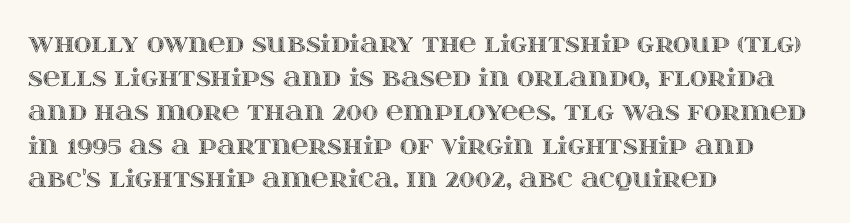
Q: Is the text italic (slanted)? A: No, it is upright.
Q: Is the text underlined? A: No.
Q: How is the paragraph aligned? A: Left-aligned.
Q: Is the spacing between letters normal or unusually wide? A: Normal.
Q: Is the spacing between lines tight, normal or loose? A: Normal.
